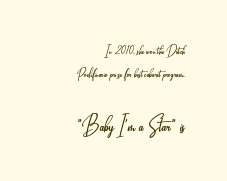
{"serif": "no", "bold": "no", "weight": "light", "width": "condensed", "stroke_contrast": "low", "x_height": "small", "monospaced": "no", "underline": "no", "align": "right", "line_spacing": "normal", "line_spacing_ratio": 1.42, "letter_spacing": "normal", "letter_spacing_em": 0.0, "larger_block": "second", "size_ratio": 1.75, "glyph_px": 28}
